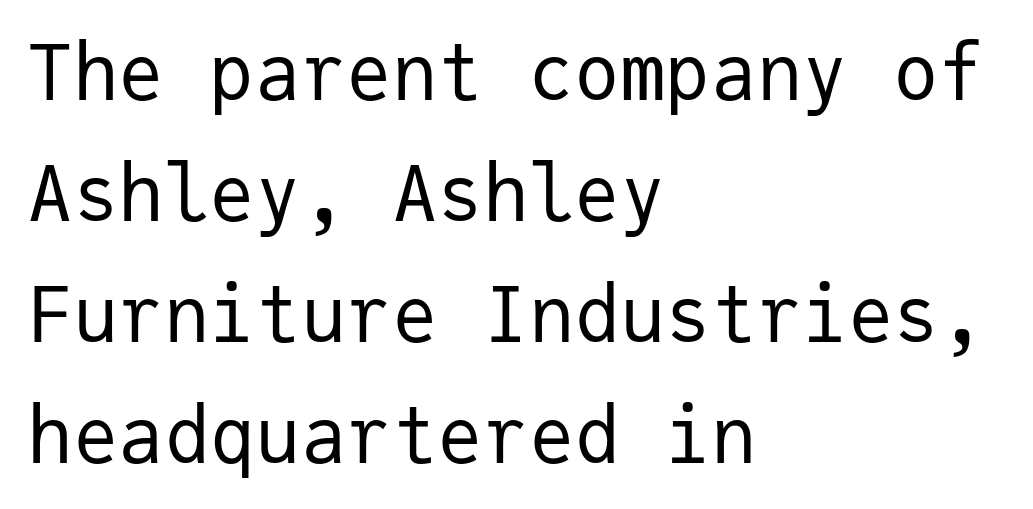
The image shows 76 px regular-weight sans-serif type, upright, monospaced; set left-aligned, normal line spacing (1.59x), normal letter spacing, not underlined; low stroke contrast and a medium x-height.
